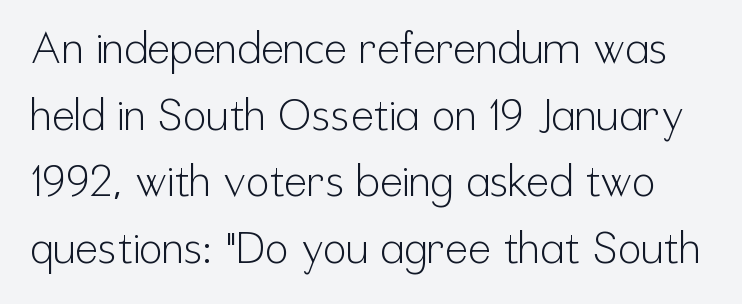
Here the designer chose a conventional face with non-uniform glyph widths. The cut favours lightness, reaching ordinary text weight at its darkest. The leading is moderate, giving the passage an even texture. The tracking reads as untouched default to a designer's eye. The glyphs are unaccompanied by any horizontal stroke below them. These lines are composed in type without serifs.
